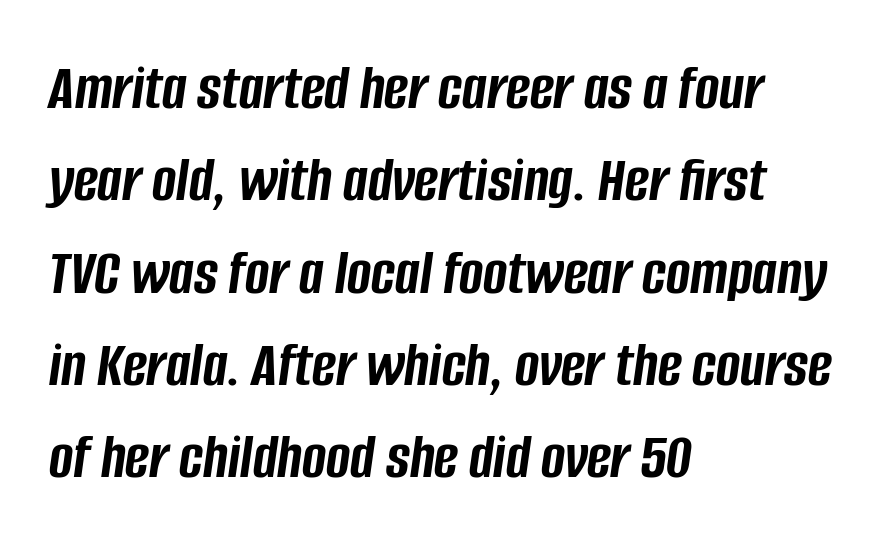
These words are printed bold, with thick strokes throughout. Posture: slanted. These lines are rendered in a variable-pitch font. Descenders are the only things crossing below the line.
